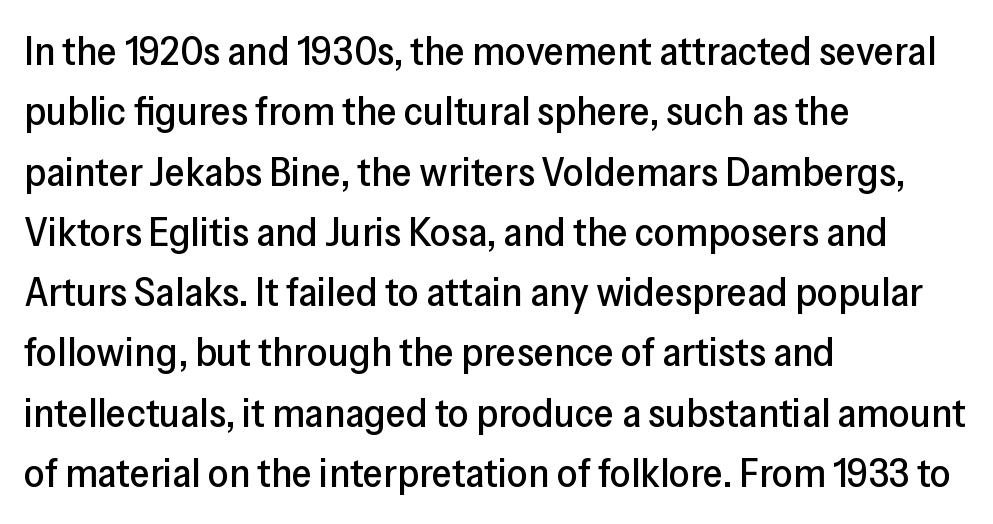
This is sans-serif lettering, the kind often seen on screens and signage. Is there much room between lines? A standard amount, neither cramped nor airy. Each word holds together tightly as a unit, with standard inter-letter gaps. The passage shown is not underscored anywhere. A typesetter would call this proportional, since set widths differ per character.
